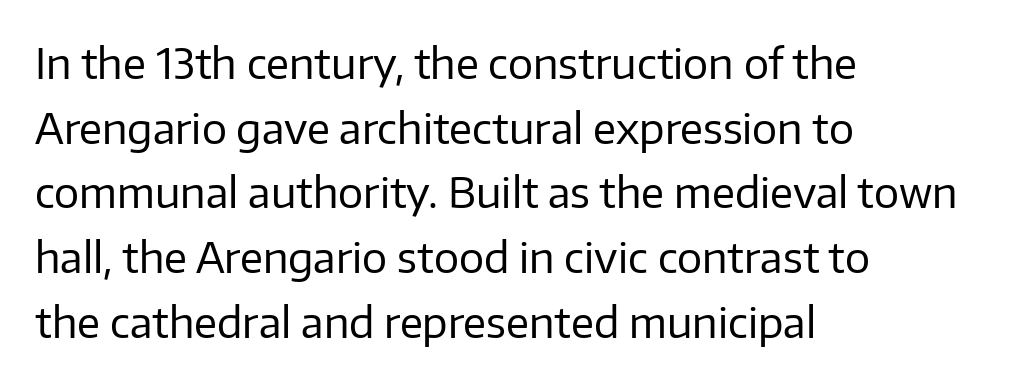
The image shows 42 px regular-weight sans-serif type, upright; set left-aligned, normal line spacing (1.54x), normal letter spacing, not underlined; low stroke contrast and a medium x-height.
